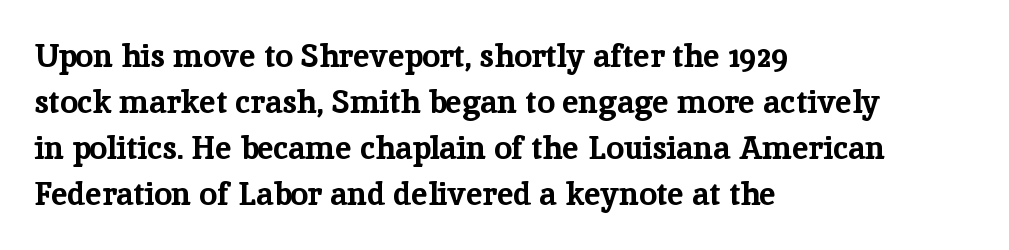
{"serif": "yes", "italic": "no", "bold": "yes", "weight": "bold", "width": "normal", "stroke_contrast": "low", "x_height": "medium", "monospaced": "no", "underline": "no", "align": "left", "line_spacing": "normal", "line_spacing_ratio": 1.44, "letter_spacing": "normal", "letter_spacing_em": 0.0, "glyph_px": 32}
